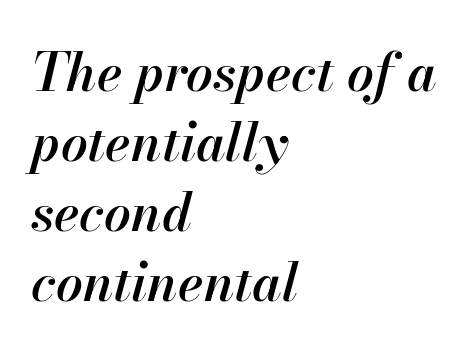
{"italic": "yes", "lean": "right", "slant_degrees": 13, "bold": "semi", "weight": "semibold", "width": "normal", "stroke_contrast": "high", "x_height": "small", "monospaced": "no", "underline": "no", "align": "left", "line_spacing": "normal", "line_spacing_ratio": 1.32, "letter_spacing": "normal", "letter_spacing_em": 0.0, "glyph_px": 53}
